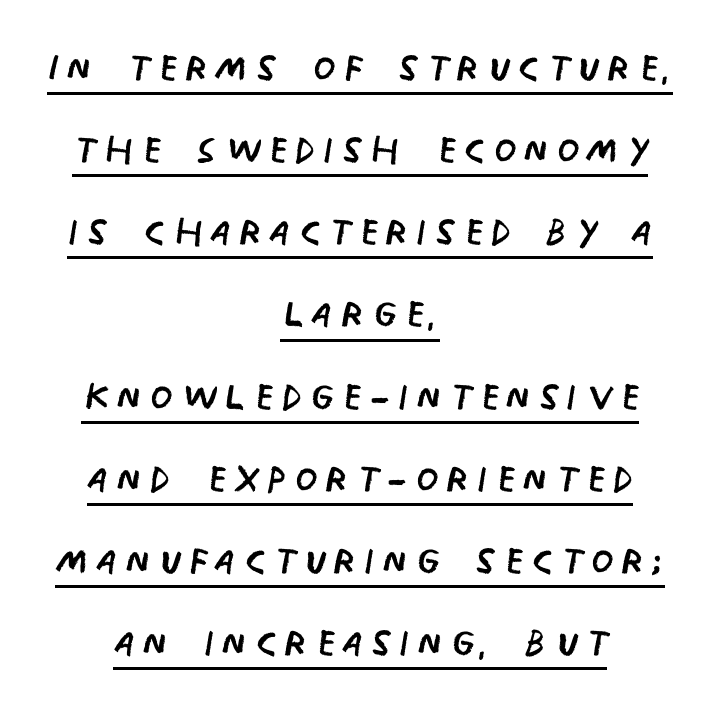
Is this a heavy cut? Hardly; it is regular or lighter. The string is rendered with underlining switched on. Unlike a traditional serif, this face leaves its strokes unadorned. Vertical spacing — default. This sample is center-justified, so both line endings float freely.
